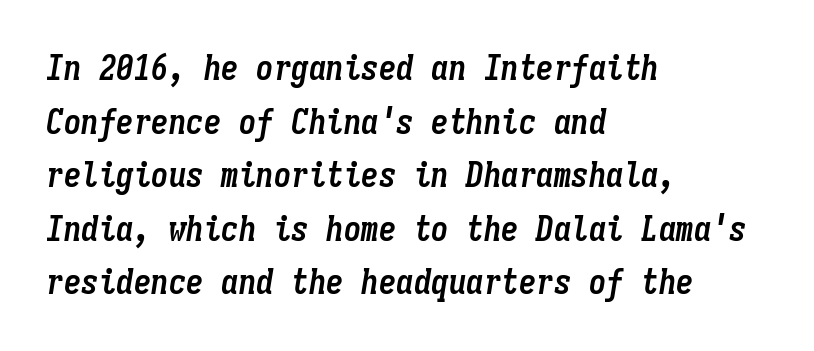
This rendering uses left alignment, leaving the right contour irregular. I'd describe the lettering as bold — thick and assertive. The gaps between neighbouring characters are ordinary and unremarkable. The line-height multiplier appears to be the usual default. The area under the type is left untouched.
